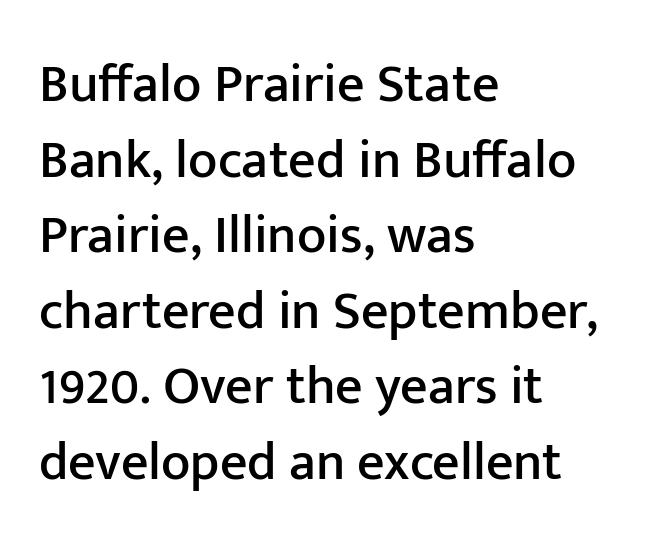
{"serif": "no", "italic": "no", "width": "normal", "stroke_contrast": "low", "x_height": "medium", "monospaced": "no", "underline": "no", "align": "left", "line_spacing": "normal", "line_spacing_ratio": 1.4, "letter_spacing": "normal", "letter_spacing_em": 0.0, "glyph_px": 54}
